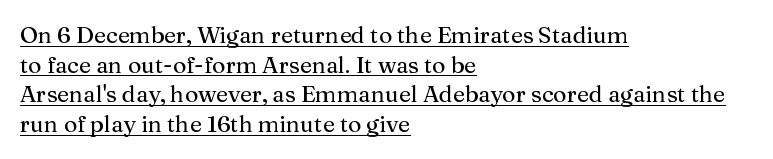
{"italic": "no", "underline": "yes", "align": "left", "line_spacing": "normal", "line_spacing_ratio": 1.29, "letter_spacing": "normal", "letter_spacing_em": 0.0, "glyph_px": 23}
